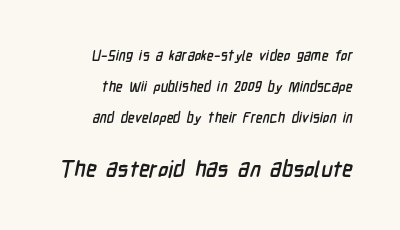
The image shows 22 px bold type; set loose line spacing (2.2x), normal letter spacing, not underlined; the second (bottom) block is 1.57x larger.
